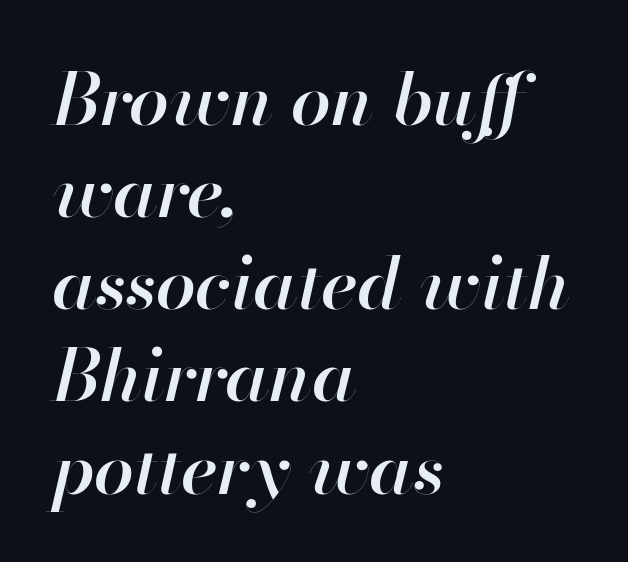
Q: Is the text bold? A: Semi-bold.
Q: Is the text italic (slanted)? A: Yes, it leans right by about 13 degrees.
Q: Is the text underlined? A: No.
Q: How is the paragraph aligned? A: Left-aligned.
Q: Is the spacing between letters normal or unusually wide? A: Normal.
Q: Is the spacing between lines tight, normal or loose? A: Normal.
Q: Width (condensed, normal, or wide)? A: Normal.
Q: Stroke contrast? A: High.
Q: x-height? A: Small.
Q: Monospaced? A: No.
